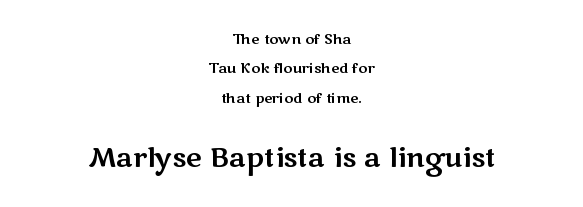
The image shows 27 px text type, upright; set centered, loose line spacing (2.1x), normal letter spacing, not underlined; the second (bottom) block is 1.93x larger.
